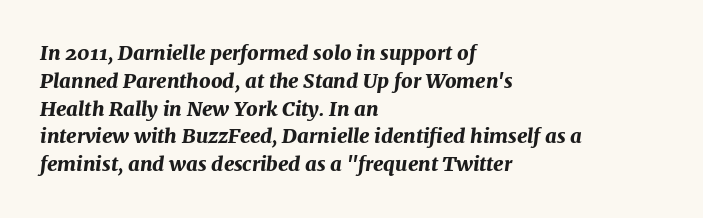
The image shows 20 px bold type, italic (leaning right); set left-aligned, normal line spacing (1.39x), normal letter spacing, not underlined.
